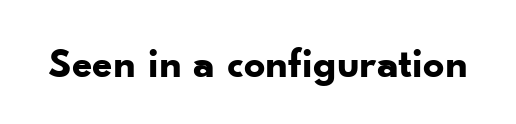
Varying glyph widths throughout — classic text-font behaviour. The typeface chosen for these lines omits serifs. On the weight axis this lands at bold, roughly 700. You could call the tracking neutral — neither tight nor loose. Descenders hang freely into open space.
